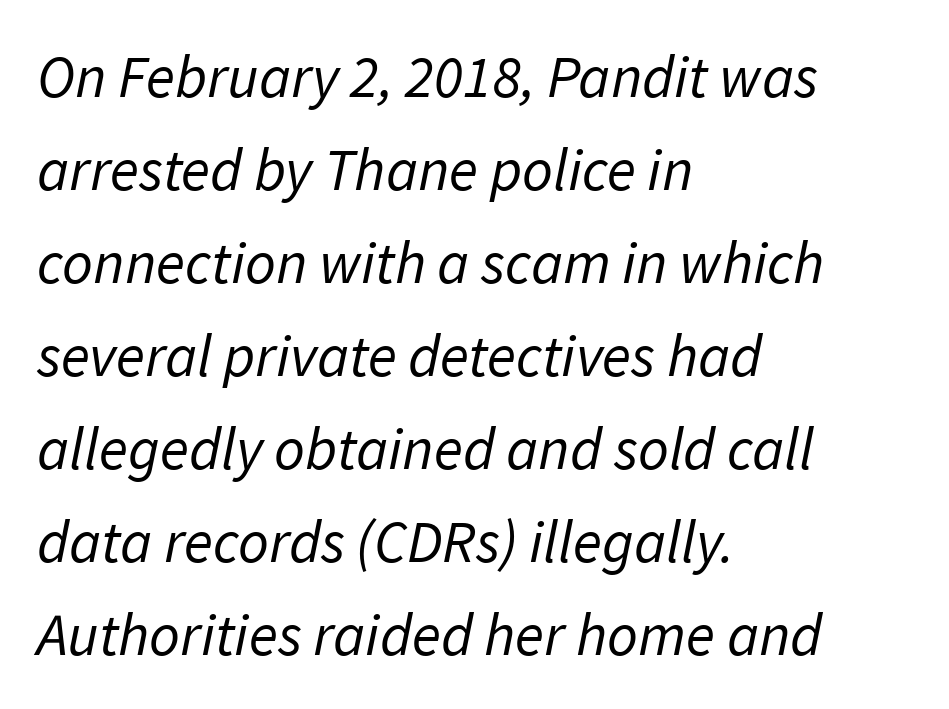
Nothing heavy about these letters — not bold at all. The tracking reads as untouched default to a designer's eye. If you measured baseline to baseline, you'd find a middling distance. Honestly, there is no underline to notice here at all. This sample has the flowing, uneven cadence of proportional lettering. Notice how the passage keeps a crisp vertical edge on the left only.
